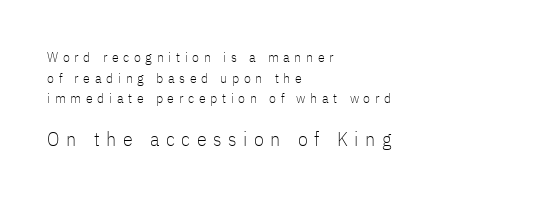
Q: Is the text bold? A: No.
Q: Is the text italic (slanted)? A: No, it is upright.
Q: Is the text underlined? A: No.
Q: How is the paragraph aligned? A: Left-aligned.
Q: Is the spacing between letters normal or unusually wide? A: Unusually wide.
Q: Is the spacing between lines tight, normal or loose? A: Normal.
Q: Which block of text is set in a larger size, the first (top) or the second (bottom)? A: The second (bottom) one.
